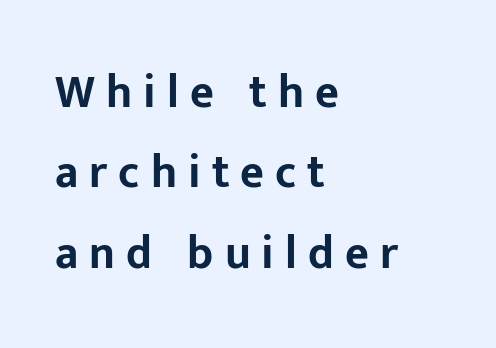
Q: Is the text bold? A: Yes.
Q: Is the text italic (slanted)? A: No, it is upright.
Q: Is the typeface a serif or a sans-serif typeface? A: Sans-serif.
Q: Is the text underlined? A: No.
Q: How is the paragraph aligned? A: Left-aligned.
Q: Is the spacing between letters normal or unusually wide? A: Unusually wide.
Q: Width (condensed, normal, or wide)? A: Normal.
Q: Stroke contrast? A: Low.
Q: x-height? A: Medium.
Q: Monospaced? A: No.
